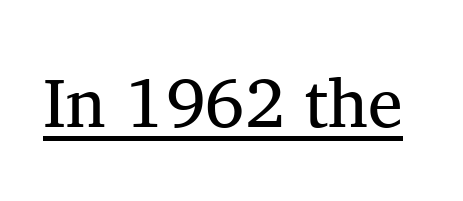
The designer went with a serif here, giving each stem small feet. Is this a fixed-width face? No — the glyphs have proportional, varying widths. Weight: regular or lighter. Italic? Not at all — the glyphs are vertical.
